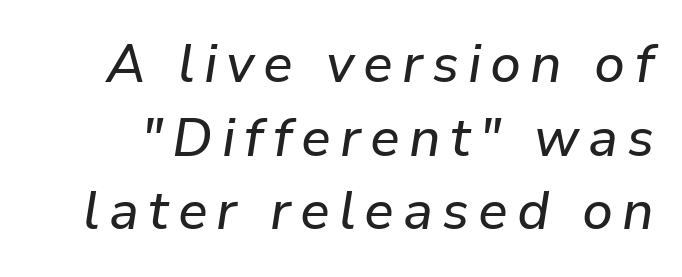
The gap between lines stays unmarked. Characters are canted at an angle relative to the baseline's perpendicular. Proportional: the letters do not fall into vertical columns. This block has exactly the height ordinary leading produces.
